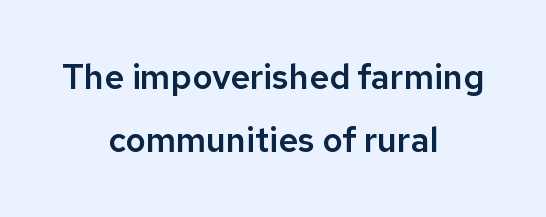
Decoration check: the copy has no underline. You could not count columns in this text — the font is proportionally spaced. I'd call this a sans setting — the letters go barefoot. Alignment: centered. Tracking value appears to be zero — textbook default spacing. Posture: upright roman.
